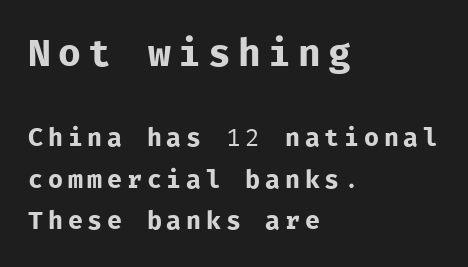
{"serif": "no", "italic": "no", "bold": "no", "weight": "regular", "width": "normal", "stroke_contrast": "low", "x_height": "medium", "monospaced": "yes", "underline": "no", "align": "left", "line_spacing": "normal", "line_spacing_ratio": 1.66, "larger_block": "first", "size_ratio": 1.52, "glyph_px": 38}
